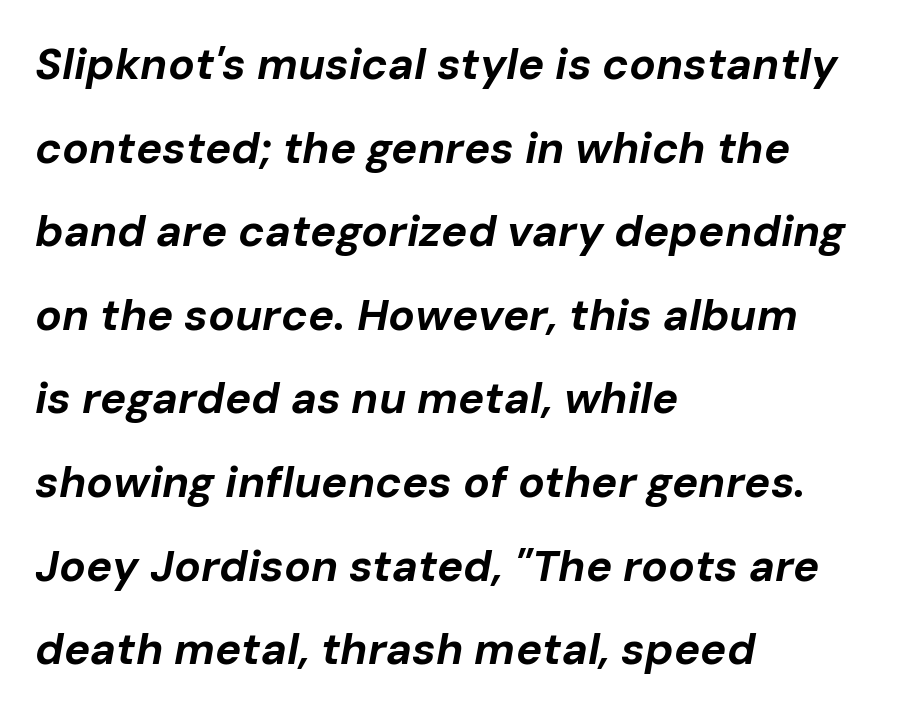
The image shows 44 px bold type, italic (leaning right); set left-aligned, loose line spacing (1.9x), normal letter spacing, not underlined; low stroke contrast and a medium x-height.
